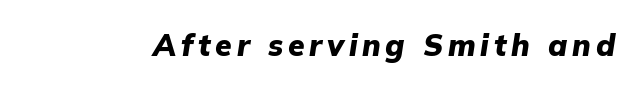
The image shows 30 px heavy type, italic (leaning right); set not underlined; low stroke contrast and a medium x-height.
